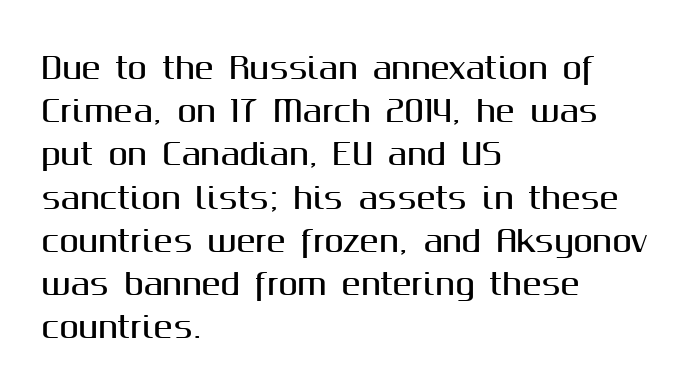
The lettering stays uniformly vertical, giving the passage a roman look. Looks like regular typesetting: each glyph gets only the width it needs. Has an underline been added? It has not. The font family rendered here belongs to the sans-serif group. In terms of letterspacing, this is plain default setting. Is there much room between lines? A standard amount, neither cramped nor airy.
